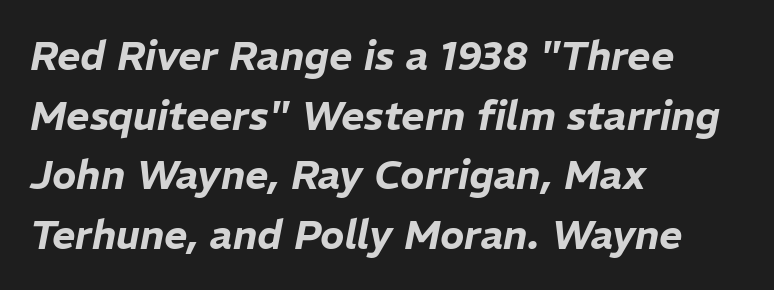
Rendered with sloped, italic letterforms. The string is rendered with underlining switched off. Nothing unusual about the tracking: characters are spaced as the font intends. The designer left line spacing at the default.
